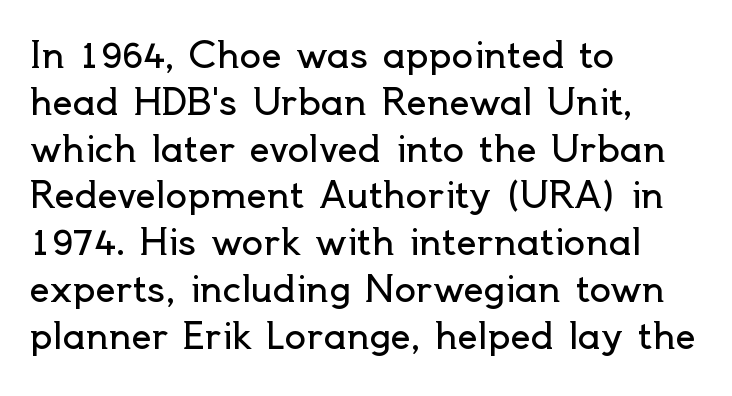
{"serif": "no", "italic": "no", "bold": "no", "weight": "regular", "width": "normal", "x_height": "small", "monospaced": "no", "underline": "no", "align": "left", "line_spacing": "normal", "line_spacing_ratio": 1.3, "letter_spacing": "normal", "letter_spacing_em": 0.0, "glyph_px": 36}
